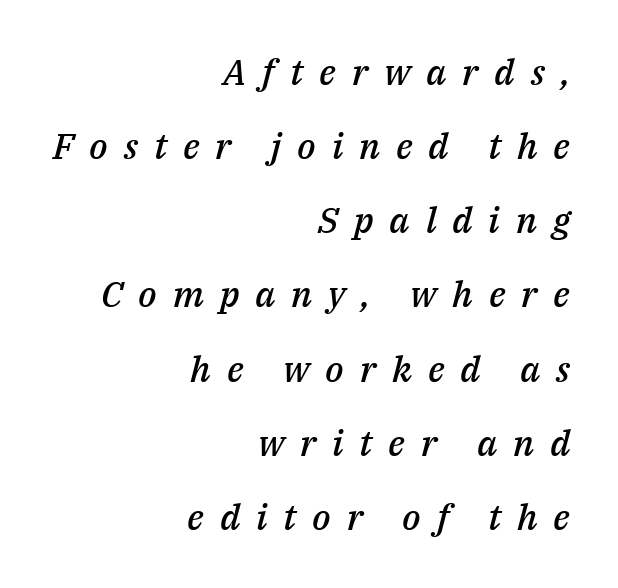
{"italic": "yes", "lean": "right", "slant_degrees": 14, "bold": "semi", "weight": "semibold", "width": "normal", "stroke_contrast": "medium", "x_height": "medium", "monospaced": "no", "underline": "no", "align": "right", "line_spacing": "loose", "line_spacing_ratio": 2.06, "letter_spacing": "wide", "letter_spacing_em": 0.44, "glyph_px": 36}
